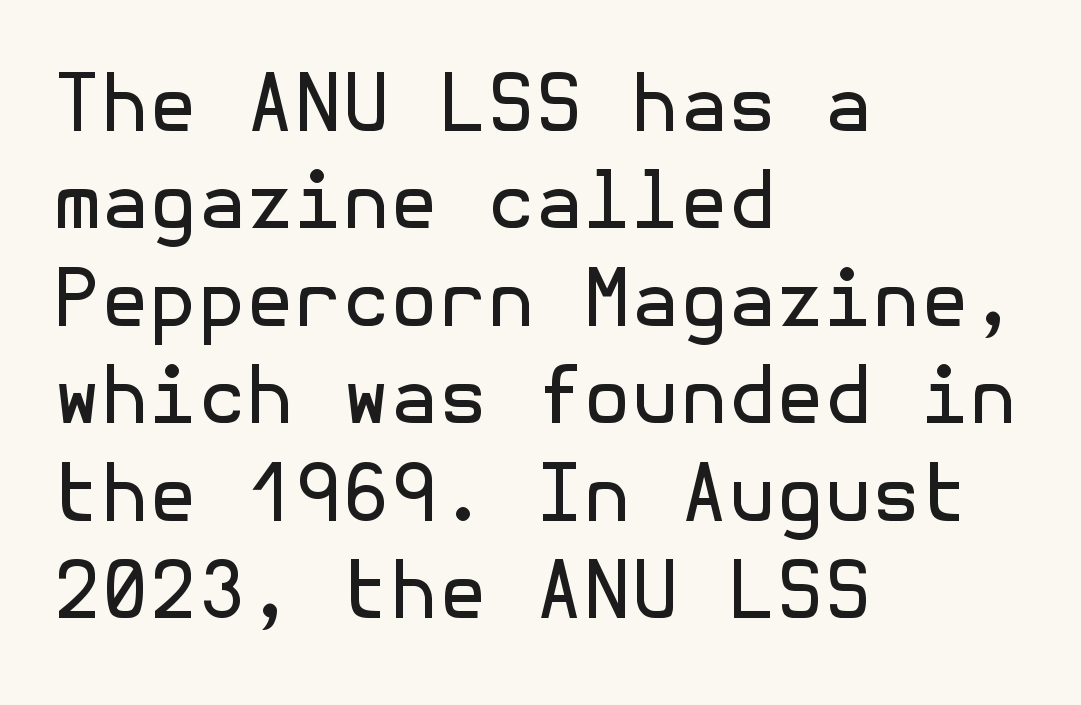
Q: Is the text bold? A: No.
Q: Is the text italic (slanted)? A: No, it is upright.
Q: Is the typeface a serif or a sans-serif typeface? A: Sans-serif.
Q: Is the text underlined? A: No.
Q: How is the paragraph aligned? A: Left-aligned.
Q: Is the spacing between letters normal or unusually wide? A: Normal.
Q: Is the spacing between lines tight, normal or loose? A: Normal.
Q: Width (condensed, normal, or wide)? A: Normal.
Q: x-height? A: Medium.
